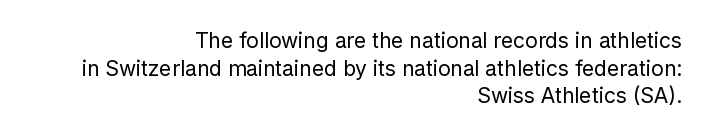
{"italic": "no", "bold": "no", "underline": "no", "align": "right", "line_spacing": "normal", "line_spacing_ratio": 1.31, "letter_spacing": "normal", "letter_spacing_em": 0.0, "glyph_px": 21}
